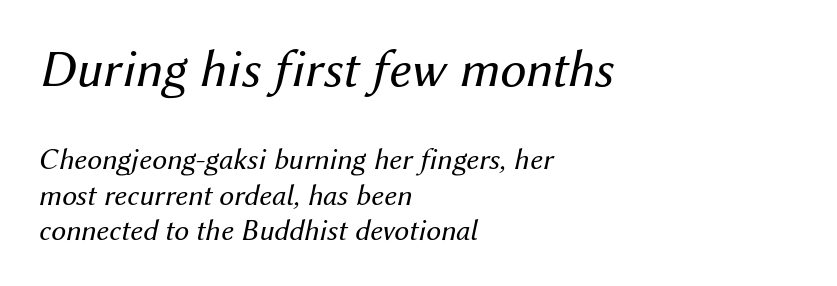
{"italic": "yes", "lean": "right", "slant_degrees": 12, "bold": "no", "weight": "regular", "width": "normal", "stroke_contrast": "medium", "x_height": "medium", "monospaced": "no", "underline": "no", "align": "left", "line_spacing_ratio": 1.17, "letter_spacing": "normal", "letter_spacing_em": 0.0, "larger_block": "first", "size_ratio": 1.77, "glyph_px": 53}
